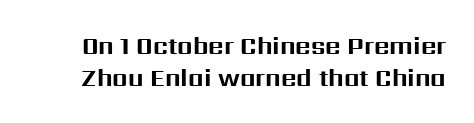
The space beneath each line is pristine and unruled. Does the lettering tilt? It doesn't — this is upright. The designer left line spacing at the default. Inter-character spacing is left at the font's built-in metrics. The characters look thick and weighty, a clear bold.
